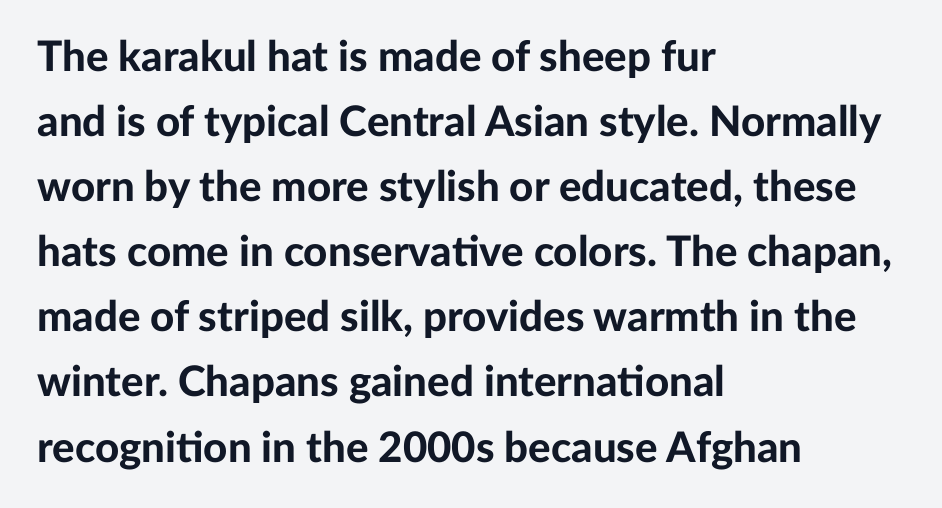
The face used here is proportionally spaced, like ordinary book or web type. In terms of weight, the rendering is a true, heavy bold. This is roman type, the default non-slanted kind. If you measured baseline to baseline, you'd find a middling distance.
